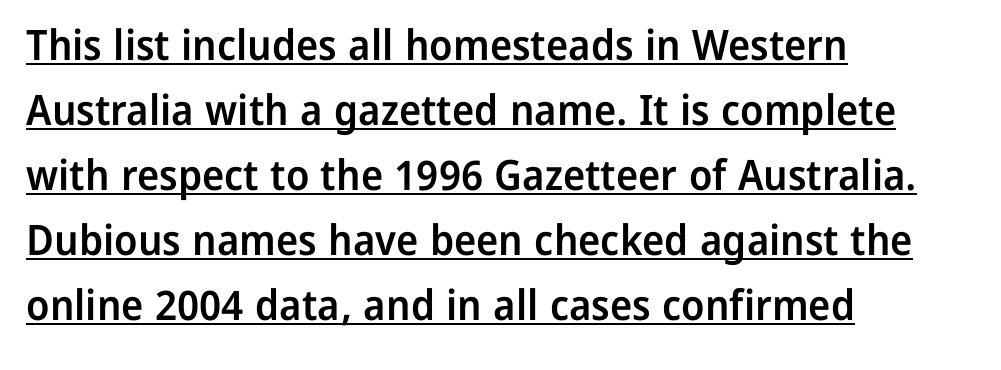
The font's upright variant was chosen for this text. The face used here is a sans, in the tradition of grotesques and geometrics. This rendering features underlined lettering. The passage shown is typed in a proportional face where columns would drift. Emphasis by weight is partial: semibold.
